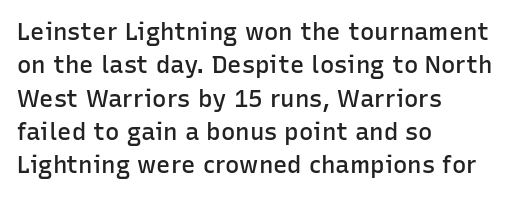
Q: Is the text bold? A: Semi-bold.
Q: Is the text italic (slanted)? A: No, it is upright.
Q: Is the text underlined? A: No.
Q: How is the paragraph aligned? A: Left-aligned.
Q: Is the spacing between letters normal or unusually wide? A: Normal.
Q: Is the spacing between lines tight, normal or loose? A: Normal.
